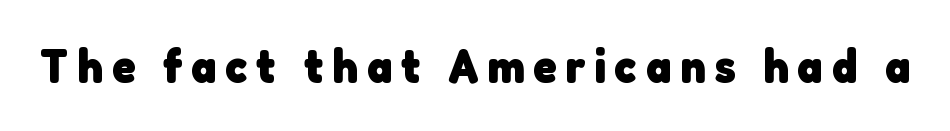
Q: Is the text bold? A: Yes.
Q: Is the typeface a serif or a sans-serif typeface? A: Sans-serif.
Q: Is the text underlined? A: No.
Q: Width (condensed, normal, or wide)? A: Normal.
Q: Stroke contrast? A: Low.
Q: x-height? A: Medium.
Q: Monospaced? A: No.
